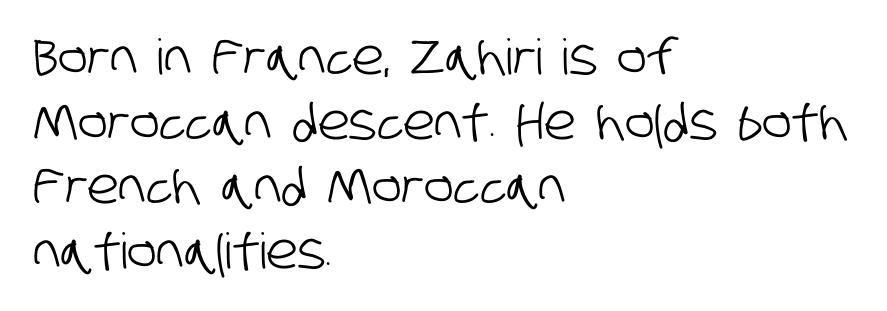
Q: Is the typeface a serif or a sans-serif typeface? A: Sans-serif.
Q: Is the text underlined? A: No.
Q: How is the paragraph aligned? A: Left-aligned.
Q: Is the spacing between letters normal or unusually wide? A: Normal.
Q: Is the spacing between lines tight, normal or loose? A: Normal.
Q: Width (condensed, normal, or wide)? A: Condensed.
Q: Stroke contrast? A: Low.
Q: x-height? A: Large.
Q: Monospaced? A: No.
